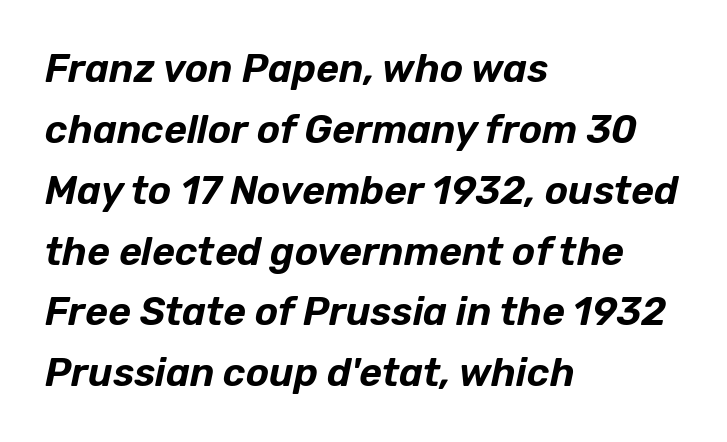
The image shows 39 px text type, italic (leaning right); set left-aligned, normal line spacing (1.56x), normal letter spacing, not underlined; low stroke contrast and a medium x-height.
